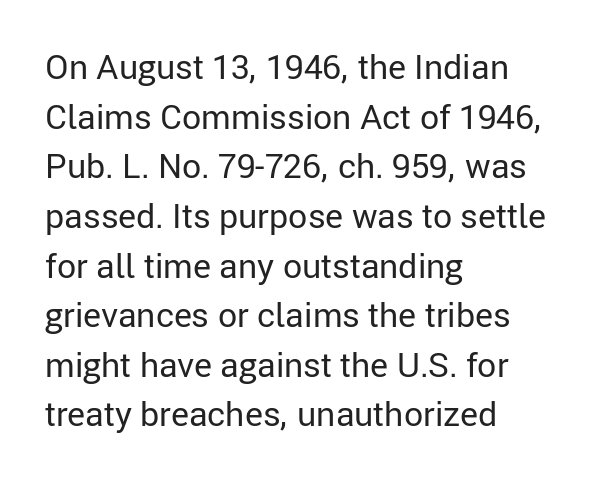
Reading down the column, the eye jumps a familiar distance to each next line. No chunkiness to these letters — they're not bold. Italic? Not at all — the glyphs are vertical. Each letter keeps its own natural width here, so spacing adapts to shape.
